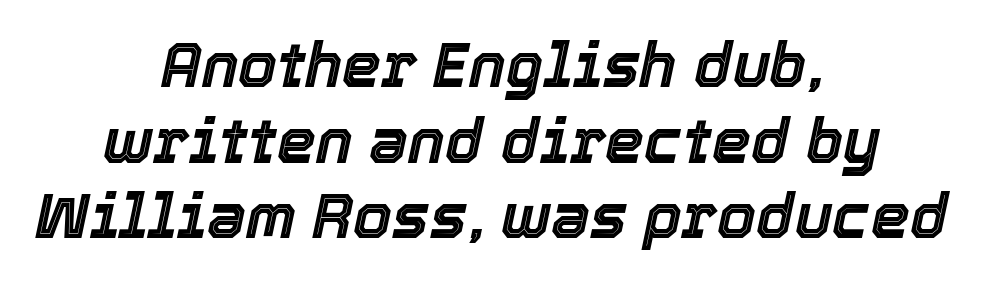
Q: Is the text italic (slanted)? A: Yes, it leans right by about 12 degrees.
Q: Is the text underlined? A: No.
Q: How is the paragraph aligned? A: Centered.
Q: Is the spacing between letters normal or unusually wide? A: Normal.
Q: Width (condensed, normal, or wide)? A: Normal.
Q: x-height? A: Medium.
Q: Monospaced? A: No.
